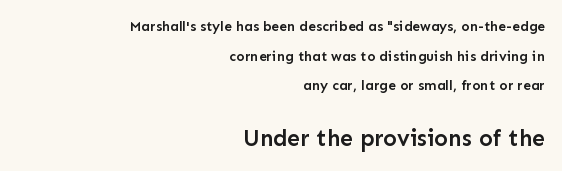
{"italic": "no", "bold": "semi", "underline": "no", "align": "right", "line_spacing": "loose", "line_spacing_ratio": 2.12, "letter_spacing": "normal", "letter_spacing_em": 0.0, "larger_block": "second", "size_ratio": 1.64, "glyph_px": 23}
